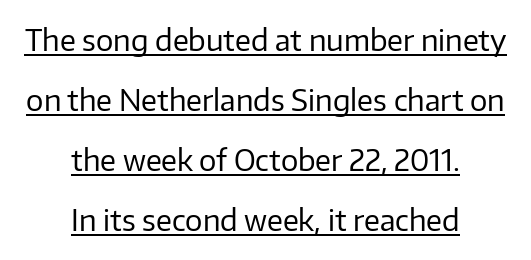
The image shows 29 px regular-weight sans-serif type, upright; set centered, loose line spacing (2.07x), normal letter spacing, underlined; low stroke contrast and a medium x-height.
